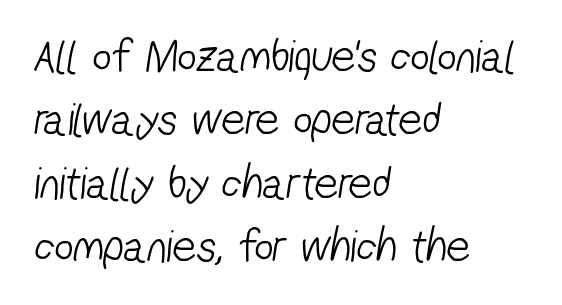
No word sits above an underline. The rag falls on the right side of this text block. Observe the absence of serifs on each vertical stroke in this sample. Compared with typical body copy, the letter spacing here is the same. Each letter keeps its own natural width here, so spacing adapts to shape. The font is comparable to plain body text, perhaps lighter.
